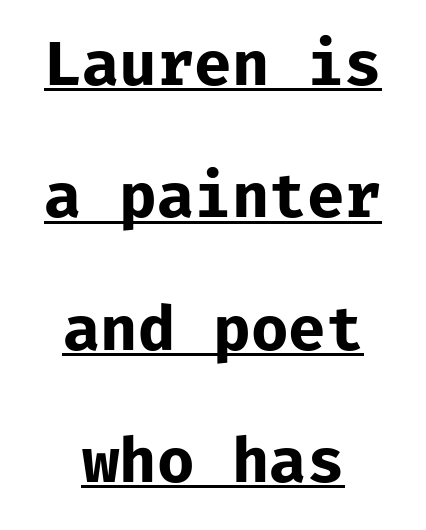
{"serif": "no", "italic": "no", "bold": "yes", "weight": "bold", "width": "normal", "stroke_contrast": "low", "x_height": "medium", "monospaced": "yes", "underline": "yes", "align": "center", "line_spacing": "loose", "line_spacing_ratio": 2.17, "letter_spacing": "normal", "letter_spacing_em": 0.0, "glyph_px": 61}
